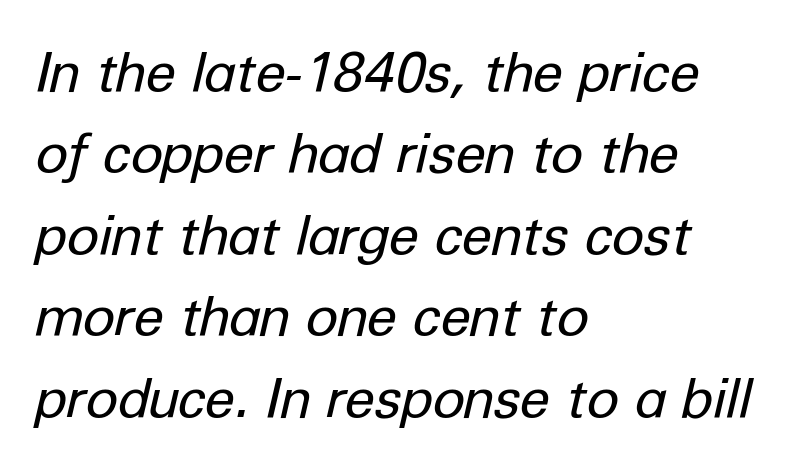
Q: Is the text bold? A: No.
Q: Is the text italic (slanted)? A: Yes, it leans right by about 12 degrees.
Q: Is the text underlined? A: No.
Q: How is the paragraph aligned? A: Left-aligned.
Q: Is the spacing between letters normal or unusually wide? A: Normal.
Q: Is the spacing between lines tight, normal or loose? A: Normal.
Q: Width (condensed, normal, or wide)? A: Normal.
Q: Stroke contrast? A: Low.
Q: x-height? A: Medium.
Q: Monospaced? A: No.
